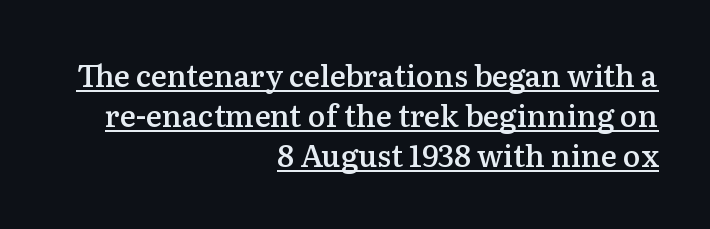
Proportional: the letters do not fall into vertical columns. The string is rendered with underlining switched on. Leading matches the norm, producing a regular column. The typesetting leans somewhat heavy: a semibold.
